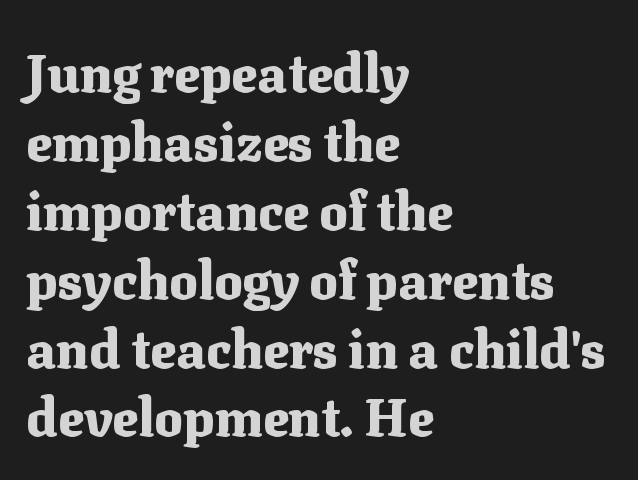
Short and long lines alike share a common starting point at left. Observe the serifs anchoring each vertical stroke in this sample. The block of text has a typical density, with ordinary space between rows. Clear beneath every line of the passage. The passage shown is typed in a proportional face where columns would drift.
